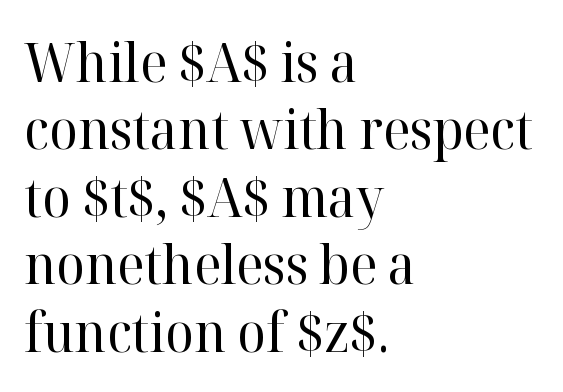
The image shows 54 px regular-weight serif type, upright; set left-aligned, normal line spacing (1.25x), normal letter spacing, not underlined; high stroke contrast and a medium x-height.
